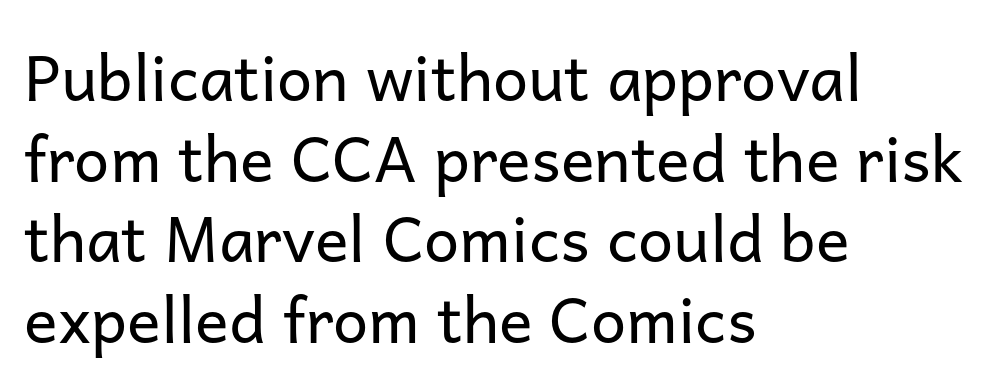
Q: Is the text bold? A: No.
Q: Is the text italic (slanted)? A: No, it is upright.
Q: Is the typeface a serif or a sans-serif typeface? A: Sans-serif.
Q: Is the text underlined? A: No.
Q: How is the paragraph aligned? A: Left-aligned.
Q: Is the spacing between letters normal or unusually wide? A: Normal.
Q: Is the spacing between lines tight, normal or loose? A: Normal.
Q: Width (condensed, normal, or wide)? A: Normal.
Q: Stroke contrast? A: Low.
Q: x-height? A: Medium.
Q: Monospaced? A: No.
